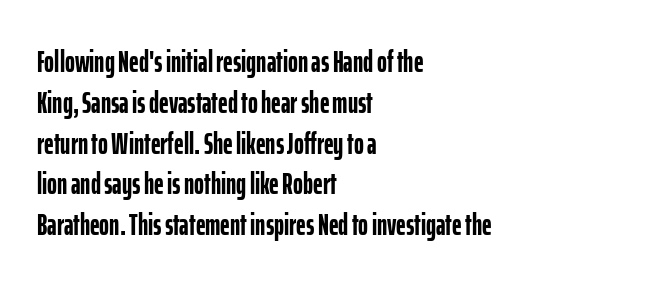
{"serif": "no", "italic": "no", "bold": "yes", "weight": "semibold", "width": "condensed", "stroke_contrast": "low", "x_height": "medium", "monospaced": "no", "underline": "no", "align": "left", "line_spacing": "normal", "line_spacing_ratio": 1.36, "letter_spacing": "normal", "letter_spacing_em": 0.0, "glyph_px": 30}
